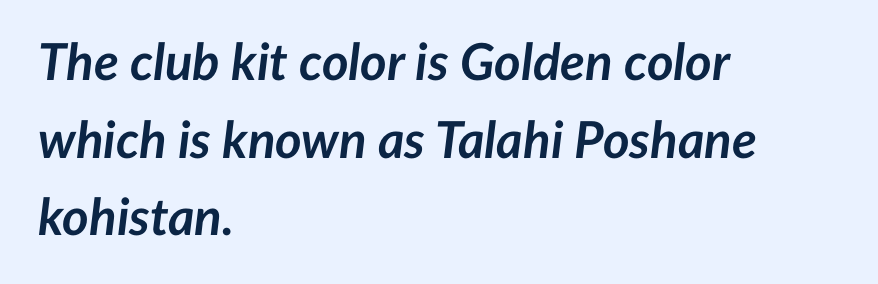
Q: Is the text bold? A: Yes.
Q: Is the text italic (slanted)? A: Yes, it leans right by about 7 degrees.
Q: Is the text underlined? A: No.
Q: How is the paragraph aligned? A: Left-aligned.
Q: Is the spacing between letters normal or unusually wide? A: Normal.
Q: Is the spacing between lines tight, normal or loose? A: Normal.
Q: Width (condensed, normal, or wide)? A: Normal.
Q: Stroke contrast? A: Low.
Q: x-height? A: Medium.
Q: Monospaced? A: No.
